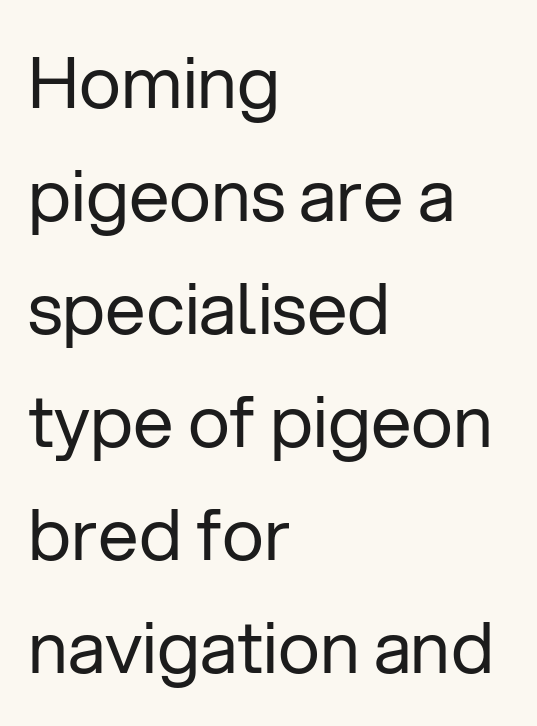
{"serif": "no", "italic": "no", "bold": "no", "weight": "regular", "width": "normal", "stroke_contrast": "low", "x_height": "medium", "monospaced": "no", "underline": "no", "align": "left", "line_spacing": "normal", "line_spacing_ratio": 1.57, "letter_spacing": "normal", "letter_spacing_em": 0.0, "glyph_px": 72}
